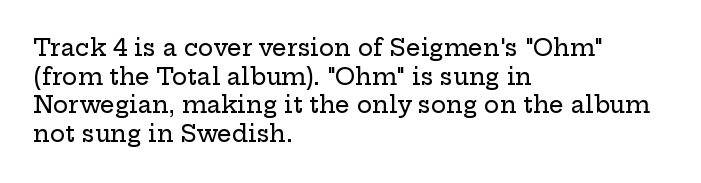
Quick note: not italic, upright. The letters sit at their default tracking, neither squeezed nor spread. The space between consecutive lines is moderate. This sample is left-justified, so line endings fall wherever the words run out. The string is rendered with underlining switched off.
